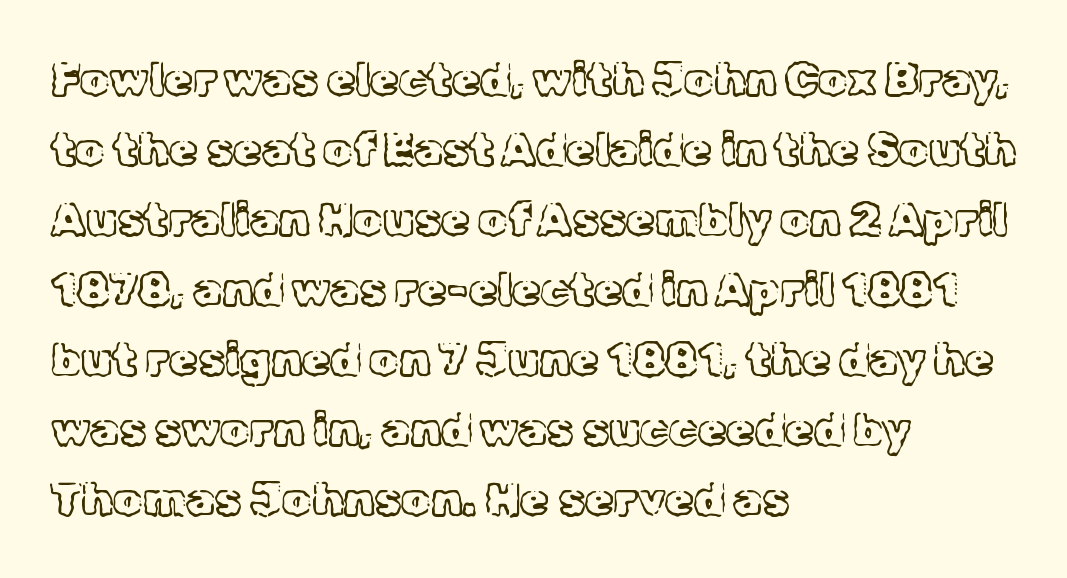
Q: Is the text bold? A: No.
Q: Is the text italic (slanted)? A: No, it is upright.
Q: Is the typeface a serif or a sans-serif typeface? A: Serif.
Q: Is the text underlined? A: No.
Q: How is the paragraph aligned? A: Left-aligned.
Q: Is the spacing between letters normal or unusually wide? A: Normal.
Q: Is the spacing between lines tight, normal or loose? A: Normal.
Q: Width (condensed, normal, or wide)? A: Normal.
Q: x-height? A: Medium.
Q: Monospaced? A: No.
